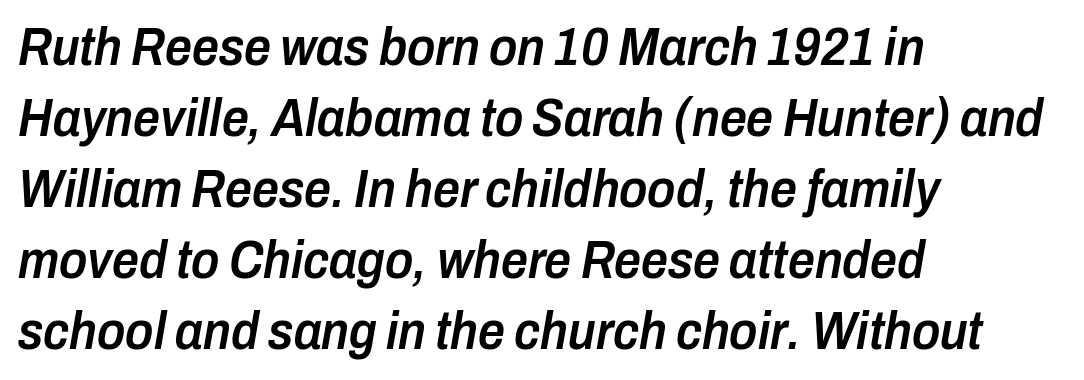
{"italic": "yes", "lean": "right", "slant_degrees": 10, "bold": "semi", "weight": "semibold", "width": "condensed", "stroke_contrast": "low", "x_height": "medium", "monospaced": "no", "underline": "no", "align": "left", "line_spacing": "normal", "line_spacing_ratio": 1.34, "letter_spacing": "normal", "letter_spacing_em": 0.0, "glyph_px": 53}
